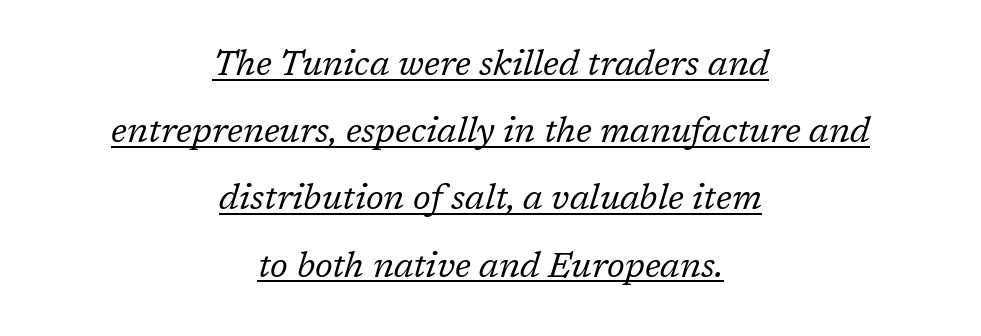
These lines keep a tight, regular rhythm from letter to letter. Does the lettering tilt? It does — this is italic. Serif or sans? Serif — the stroke terminals have little feet. A typesetter would call this proportional, since set widths differ per character. Think standard paragraph weight, or any step lighter than that. You can see a thin bar hugging the bottom of the glyphs.
